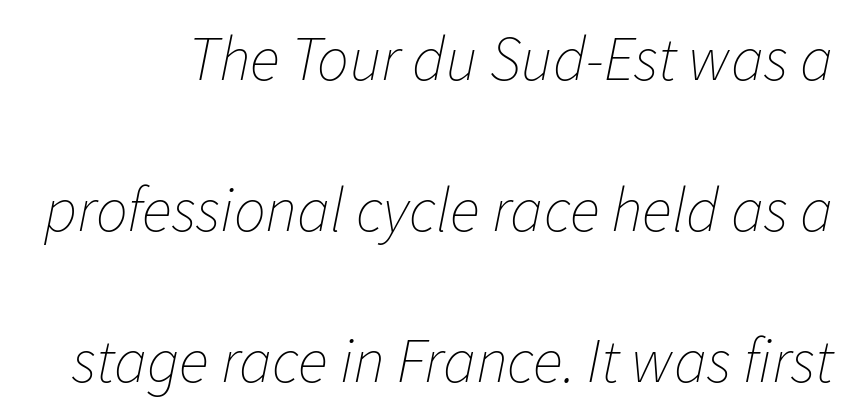
{"italic": "yes", "lean": "right", "slant_degrees": 11, "bold": "no", "weight": "thin", "width": "normal", "stroke_contrast": "low", "x_height": "medium", "monospaced": "no", "underline": "no", "line_spacing": "loose", "line_spacing_ratio": 2.4, "letter_spacing": "normal", "letter_spacing_em": 0.0, "glyph_px": 63}
